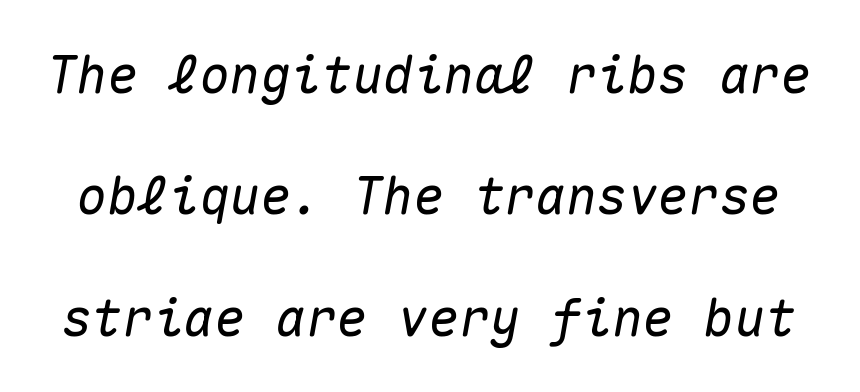
The image shows 51 px text type, italic (leaning right), monospaced; set loose line spacing (2.38x), normal letter spacing, not underlined; medium stroke contrast and a medium x-height.
